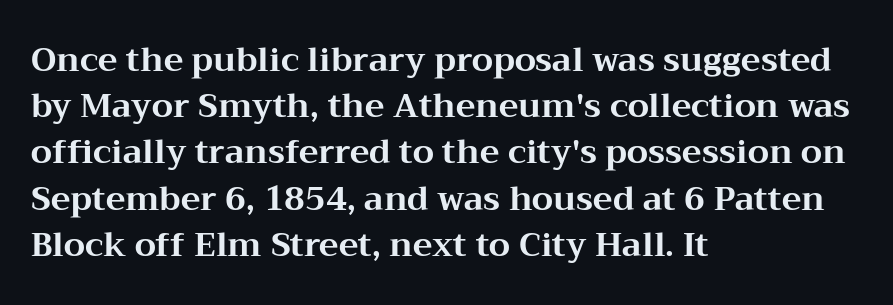
The image shows 33 px bold, wide serif type, upright; set left-aligned, normal line spacing (1.4x), normal letter spacing, not underlined; medium stroke contrast and a medium x-height.
